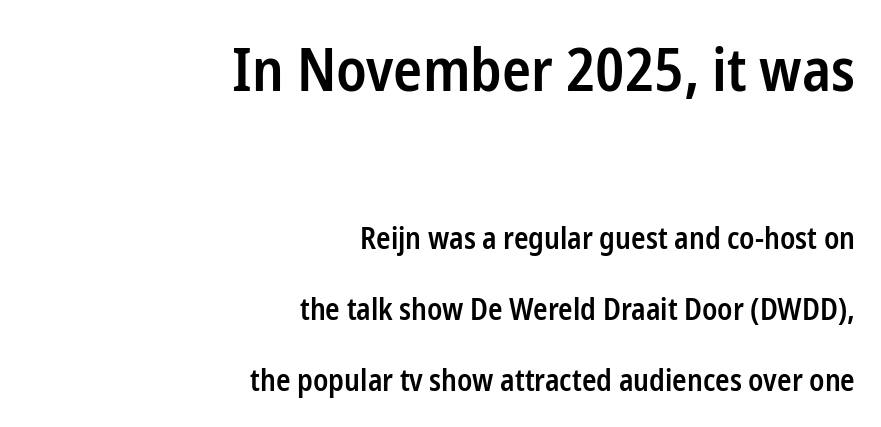
Q: Is the text bold? A: Semi-bold.
Q: Is the text italic (slanted)? A: No, it is upright.
Q: Is the typeface a serif or a sans-serif typeface? A: Sans-serif.
Q: Is the text underlined? A: No.
Q: How is the paragraph aligned? A: Right-aligned.
Q: Is the spacing between letters normal or unusually wide? A: Normal.
Q: Is the spacing between lines tight, normal or loose? A: Loose.
Q: Which block of text is set in a larger size, the first (top) or the second (bottom)? A: The first (top) one.
Q: Width (condensed, normal, or wide)? A: Condensed.
Q: Stroke contrast? A: Low.
Q: x-height? A: Medium.
Q: Monospaced? A: No.
